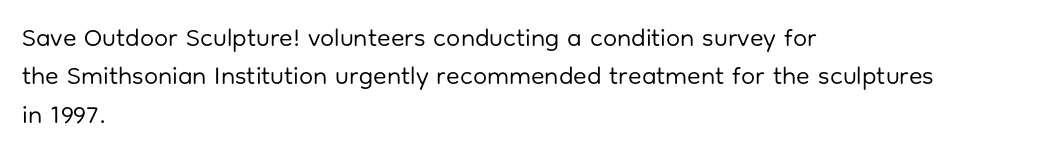
Q: Is the text bold? A: No.
Q: Is the text italic (slanted)? A: No, it is upright.
Q: Is the text underlined? A: No.
Q: How is the paragraph aligned? A: Left-aligned.
Q: Is the spacing between letters normal or unusually wide? A: Normal.
Q: Is the spacing between lines tight, normal or loose? A: Normal.
